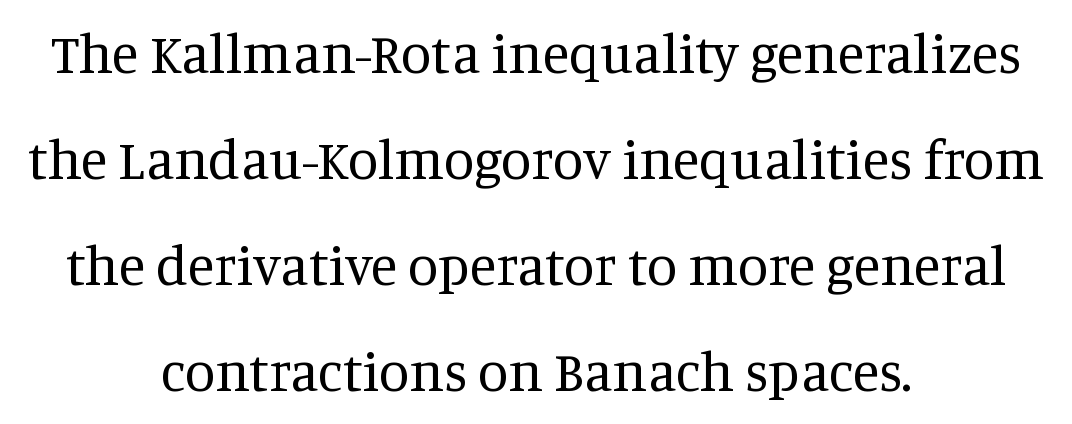
Q: Is the text bold? A: No.
Q: Is the text italic (slanted)? A: No, it is upright.
Q: Is the typeface a serif or a sans-serif typeface? A: Serif.
Q: Is the text underlined? A: No.
Q: How is the paragraph aligned? A: Centered.
Q: Is the spacing between letters normal or unusually wide? A: Normal.
Q: Is the spacing between lines tight, normal or loose? A: Loose.
Q: Width (condensed, normal, or wide)? A: Normal.
Q: Stroke contrast? A: Medium.
Q: x-height? A: Large.
Q: Monospaced? A: No.
